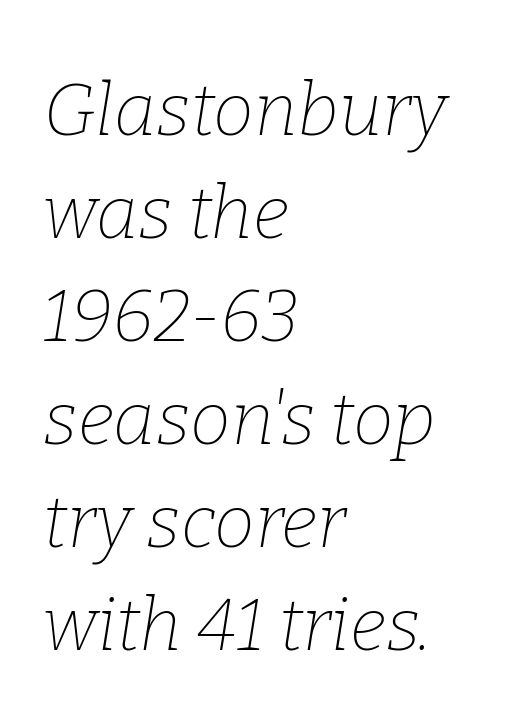
Q: Is the text bold? A: No.
Q: Is the text italic (slanted)? A: Yes, it leans right by about 9 degrees.
Q: Is the typeface a serif or a sans-serif typeface? A: Serif.
Q: Is the text underlined? A: No.
Q: How is the paragraph aligned? A: Left-aligned.
Q: Is the spacing between letters normal or unusually wide? A: Normal.
Q: Is the spacing between lines tight, normal or loose? A: Normal.
Q: Width (condensed, normal, or wide)? A: Normal.
Q: Stroke contrast? A: Low.
Q: x-height? A: Medium.
Q: Monospaced? A: No.
